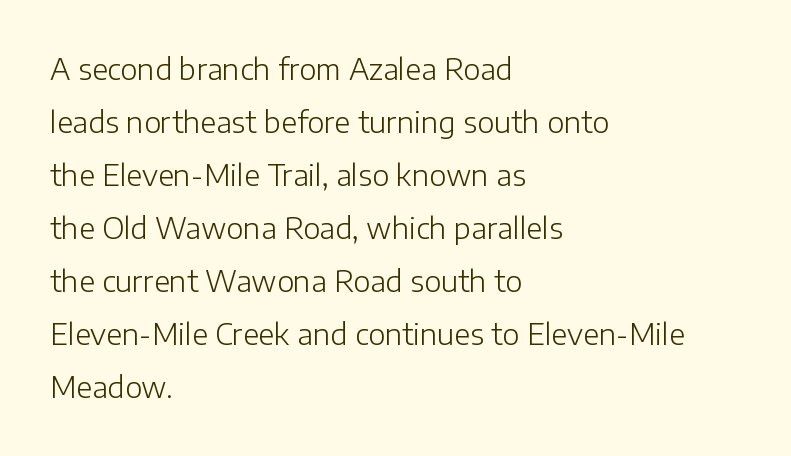
{"serif": "no", "italic": "no", "bold": "no", "weight": "light", "width": "normal", "stroke_contrast": "low", "x_height": "medium", "monospaced": "no", "underline": "no", "align": "left", "line_spacing_ratio": 1.83, "letter_spacing": "normal", "letter_spacing_em": 0.0, "glyph_px": 29}
